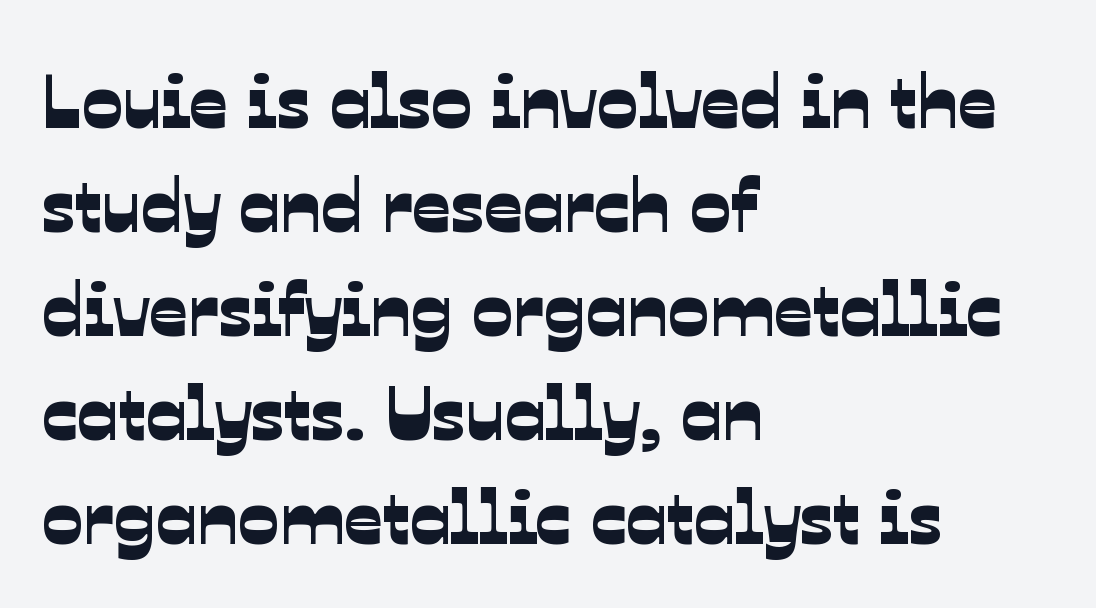
Q: Is the typeface a serif or a sans-serif typeface? A: Sans-serif.
Q: Is the text underlined? A: No.
Q: How is the paragraph aligned? A: Left-aligned.
Q: Is the spacing between letters normal or unusually wide? A: Normal.
Q: Is the spacing between lines tight, normal or loose? A: Normal.
Q: Width (condensed, normal, or wide)? A: Normal.
Q: Stroke contrast? A: Low.
Q: x-height? A: Medium.
Q: Monospaced? A: No.
